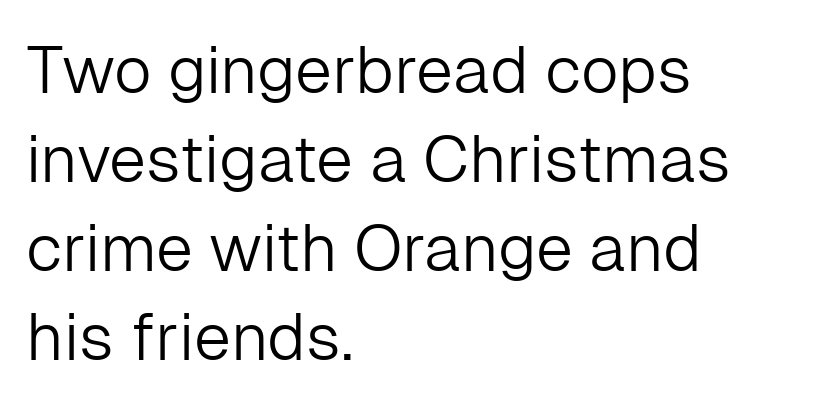
{"serif": "no", "italic": "no", "bold": "no", "weight": "light", "width": "normal", "stroke_contrast": "low", "x_height": "medium", "monospaced": "no", "underline": "no", "align": "left", "line_spacing": "normal", "line_spacing_ratio": 1.35, "letter_spacing": "normal", "letter_spacing_em": 0.0, "glyph_px": 66}
